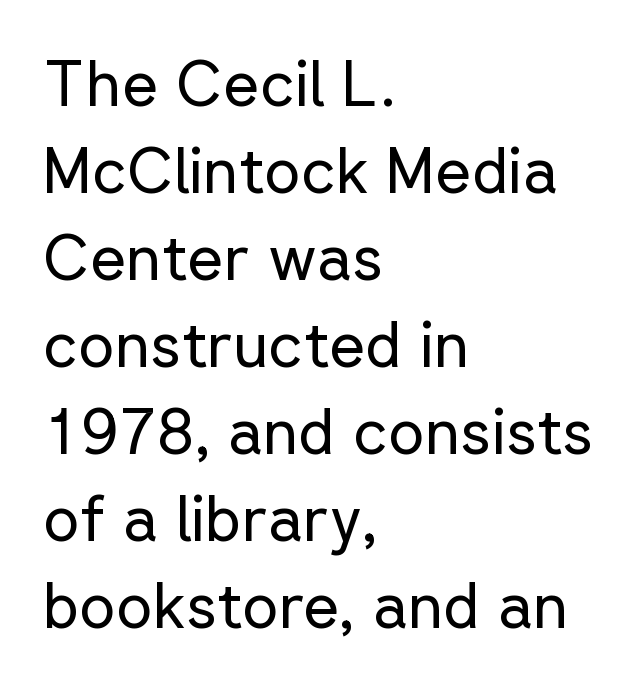
Q: Is the text bold? A: No.
Q: Is the text italic (slanted)? A: No, it is upright.
Q: Is the typeface a serif or a sans-serif typeface? A: Sans-serif.
Q: Is the text underlined? A: No.
Q: How is the paragraph aligned? A: Left-aligned.
Q: Is the spacing between letters normal or unusually wide? A: Normal.
Q: Is the spacing between lines tight, normal or loose? A: Normal.
Q: Width (condensed, normal, or wide)? A: Normal.
Q: Stroke contrast? A: Low.
Q: x-height? A: Medium.
Q: Monospaced? A: No.
